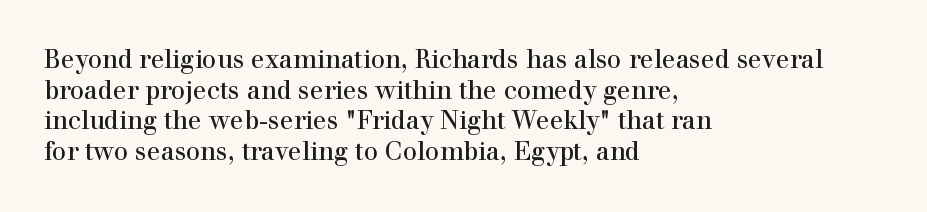
{"italic": "no", "bold": "no", "underline": "no", "align": "left", "line_spacing_ratio": 1.23, "letter_spacing": "normal", "letter_spacing_em": 0.0, "glyph_px": 25}
